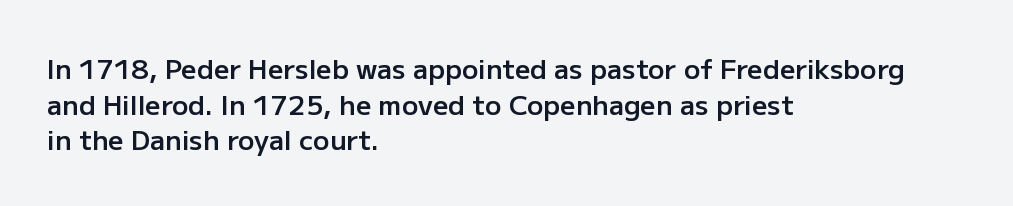
{"italic": "no", "bold": "semi", "underline": "no", "align": "left", "line_spacing": "normal", "line_spacing_ratio": 1.32, "letter_spacing": "normal", "letter_spacing_em": 0.0, "glyph_px": 27}
